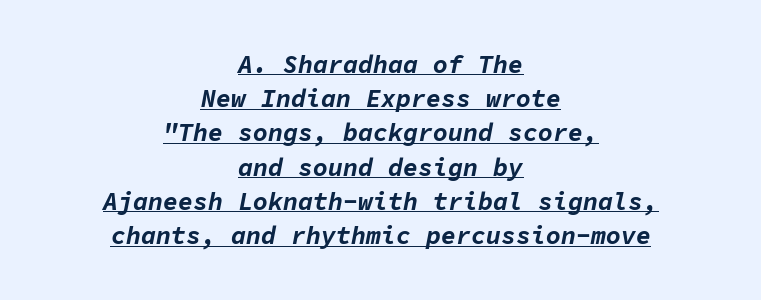
Q: Is the text bold? A: Yes.
Q: Is the text italic (slanted)? A: Yes, it leans right by about 11 degrees.
Q: Is the text underlined? A: Yes.
Q: How is the paragraph aligned? A: Centered.
Q: Is the spacing between letters normal or unusually wide? A: Normal.
Q: Is the spacing between lines tight, normal or loose? A: Normal.
